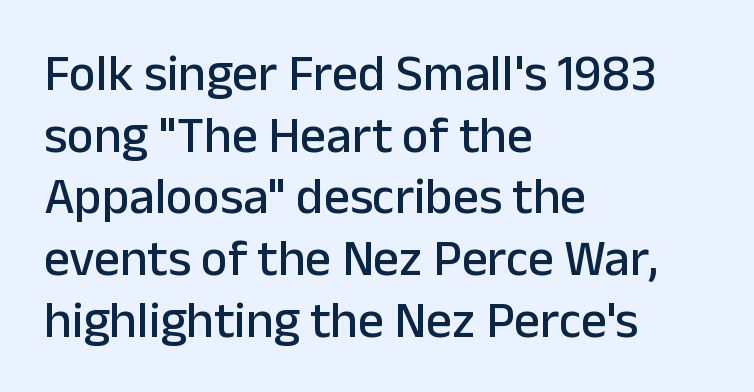
{"serif": "no", "italic": "no", "width": "normal", "stroke_contrast": "low", "x_height": "medium", "monospaced": "no", "underline": "no", "align": "left", "line_spacing_ratio": 1.21, "letter_spacing": "normal", "letter_spacing_em": 0.0, "glyph_px": 51}
